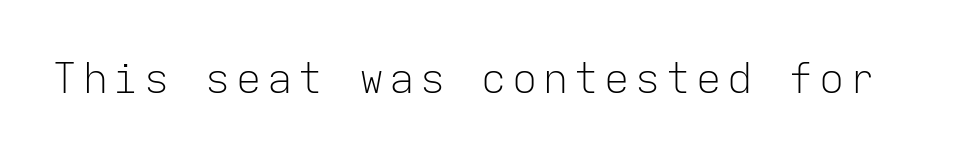
{"serif": "no", "italic": "no", "bold": "no", "weight": "light", "width": "normal", "stroke_contrast": "low", "x_height": "medium", "monospaced": "yes", "underline": "no", "glyph_px": 42}
